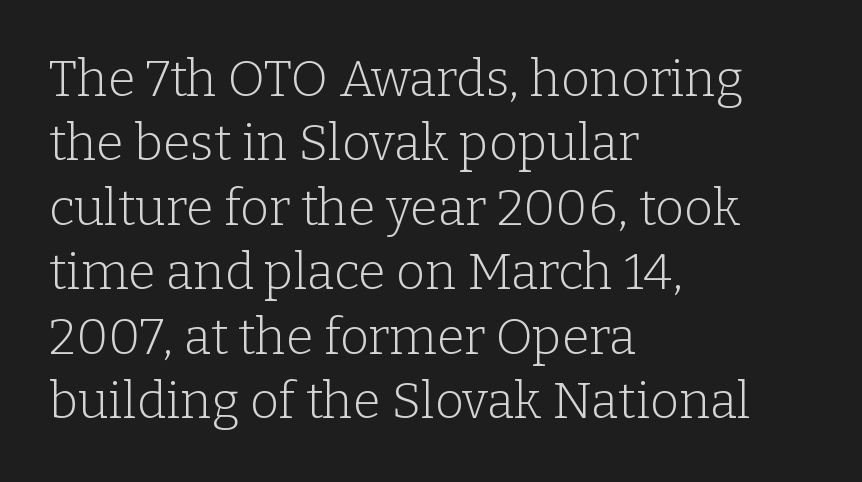
The image shows 50 px light serif type, upright; set left-aligned, normal line spacing (1.29x), normal letter spacing, not underlined; low stroke contrast and a medium x-height.
